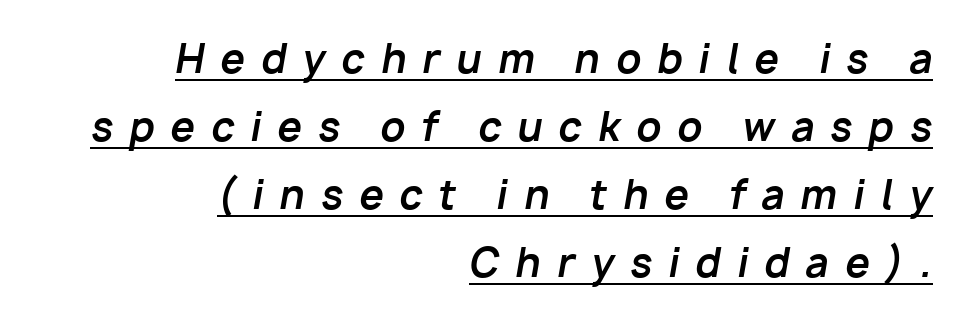
{"italic": "yes", "lean": "right", "slant_degrees": 10, "bold": "yes", "weight": "bold", "width": "normal", "stroke_contrast": "low", "x_height": "medium", "monospaced": "no", "underline": "yes", "align": "right", "line_spacing_ratio": 1.74, "letter_spacing": "wide", "letter_spacing_em": 0.41, "glyph_px": 39}
